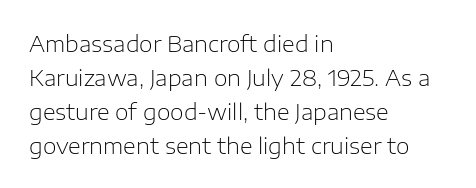
The image shows 22 px text type, upright; set left-aligned, normal line spacing (1.54x), normal letter spacing, not underlined.
